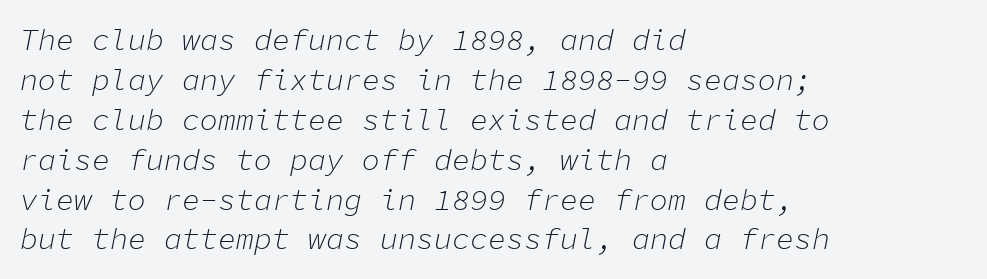
How are the letters spaced? Ordinarily, with no added tracking. The glyphs are unaccompanied by any horizontal stroke below them. The typeface has the unassuming heft of standard copy or less. The designer left line spacing at the default.
